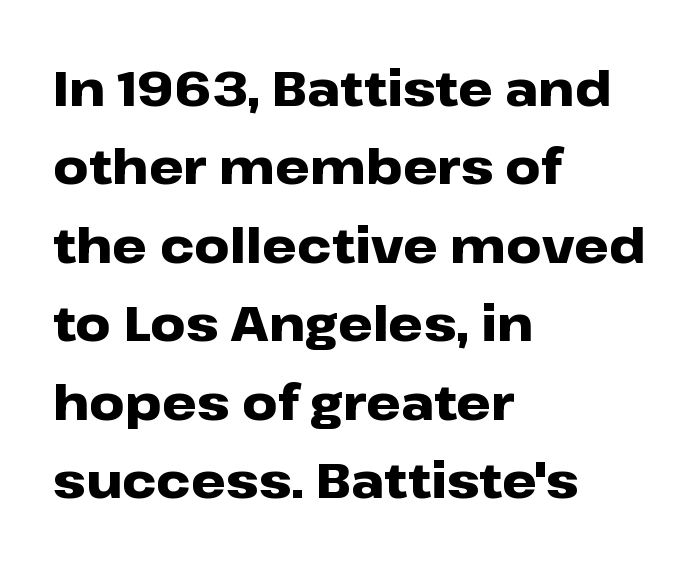
Q: Is the text bold? A: Yes.
Q: Is the text italic (slanted)? A: No, it is upright.
Q: Is the typeface a serif or a sans-serif typeface? A: Sans-serif.
Q: Is the text underlined? A: No.
Q: How is the paragraph aligned? A: Left-aligned.
Q: Is the spacing between letters normal or unusually wide? A: Normal.
Q: Is the spacing between lines tight, normal or loose? A: Normal.
Q: Width (condensed, normal, or wide)? A: Wide.
Q: Stroke contrast? A: Low.
Q: x-height? A: Medium.
Q: Monospaced? A: No.
